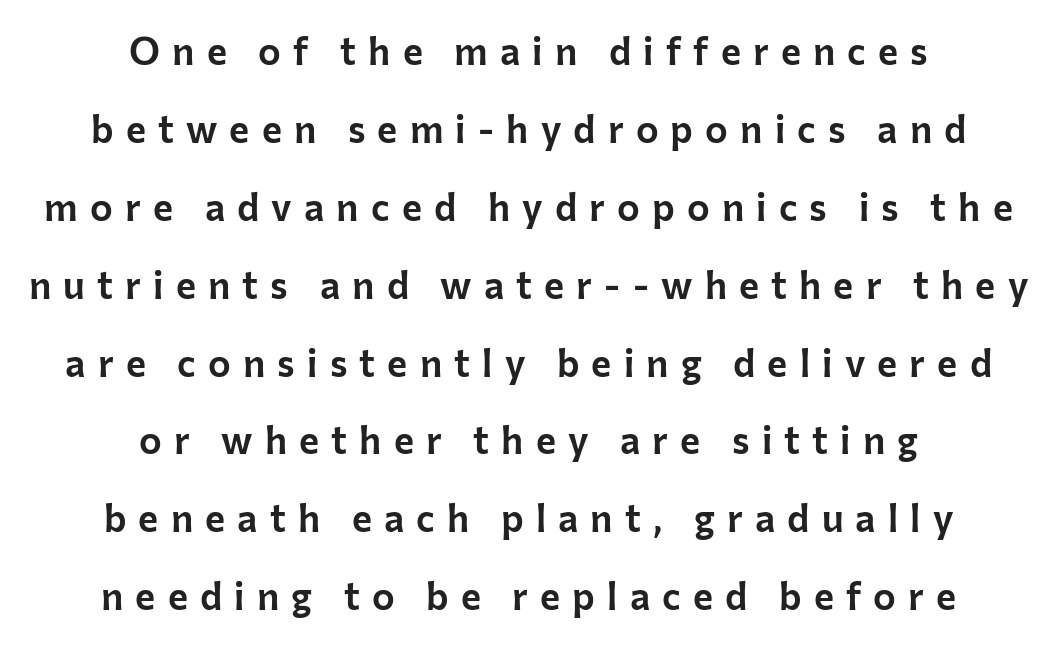
The image shows 38 px sans-serif type, upright; set centered, loose line spacing (2.05x), unusually wide letter spacing (+0.32 em), not underlined; low stroke contrast and a medium x-height.
